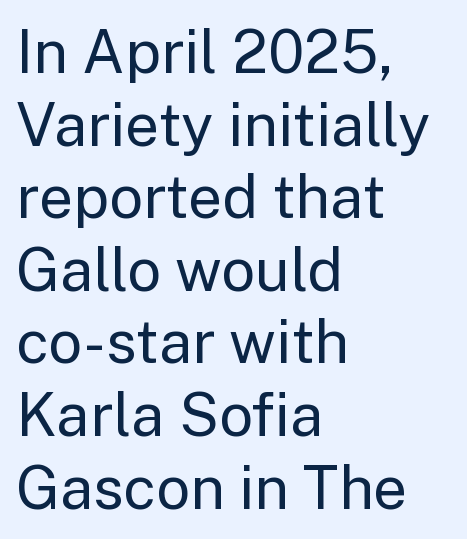
The image shows 60 px regular-weight sans-serif type, upright; set left-aligned, line spacing 1.21x, normal letter spacing, not underlined; low stroke contrast and a medium x-height.
